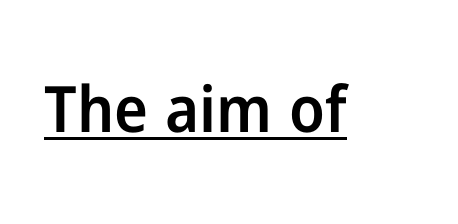
As a designer I'd log this as weight 600, semibold. It's the straight-up-and-down kind of type. The face used here is rendered with its standard letterfit. The rendering shows plain stroke endings on the letterforms — a sans-serif design.
